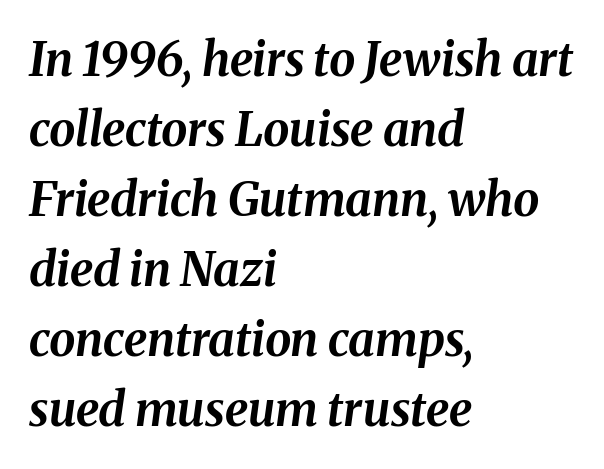
The image shows 47 px bold type, italic (leaning right); set left-aligned, normal line spacing (1.49x), normal letter spacing, not underlined; medium stroke contrast and a medium x-height.
